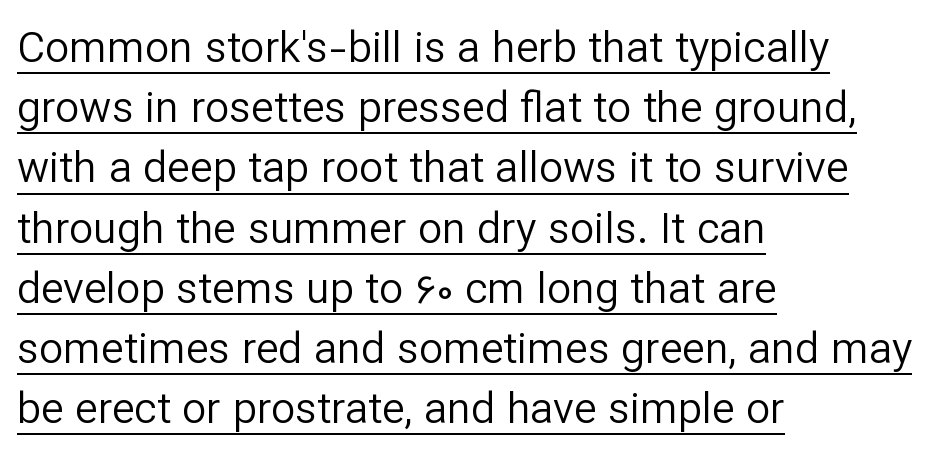
Is there an underline? Yes — a line sits under the letters. Italic: no, the glyphs are upright roman. Ink coverage per letter is moderate at most. In terms of leading, this rendering sits right in the middle. A typesetter would call this proportional, since set widths differ per character. In terms of letterform style, serifs are entirely absent.
